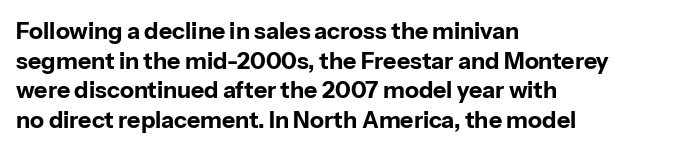
Is there any slant? The stems are plumb. Nothing unusual about the tracking: characters are spaced as the font intends. These words are printed bold, with thick strokes throughout. Evenly set lines give the paragraph a standard silhouette.
